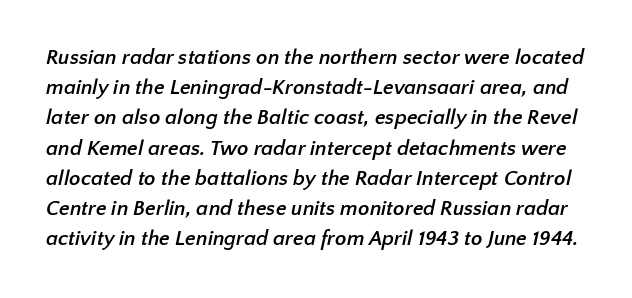
{"bold": "yes", "underline": "no", "line_spacing": "normal", "line_spacing_ratio": 1.44, "letter_spacing": "normal", "letter_spacing_em": 0.0, "glyph_px": 21}
